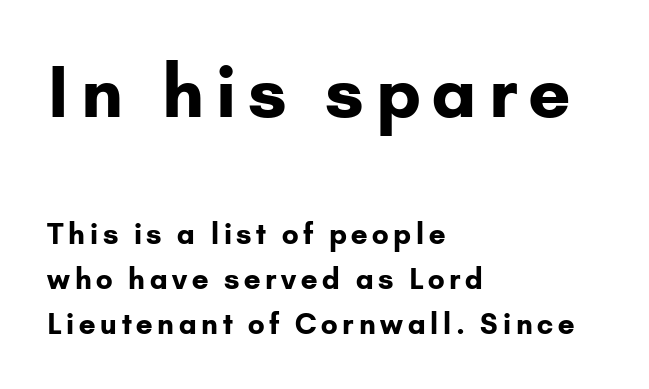
Leading matches the norm, producing a regular column. Is there any slant? The stems are plumb. Quick note: underline off. This sample has the flowing, uneven cadence of proportional lettering. The compositor pushed each line to the left boundary.
